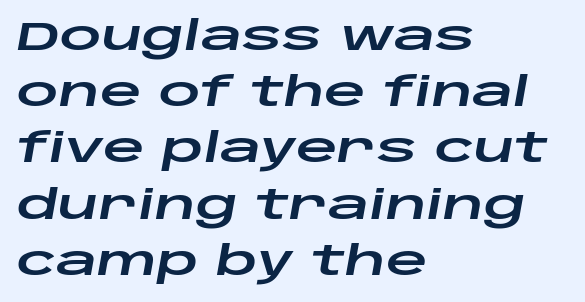
Short note: letters normally spaced. These lines stack with their left ends in a neat column. Bare-footed words on every line. Whoever set this chose a conventional vertical rhythm. The whole block is typeset with a tilt.
